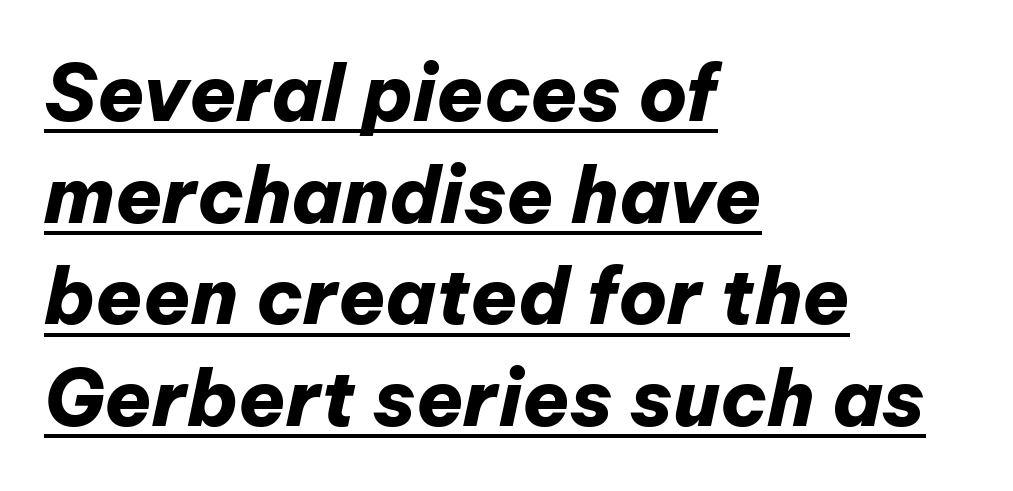
Q: Is the text bold? A: Yes.
Q: Is the text italic (slanted)? A: Yes, it leans right by about 12 degrees.
Q: Is the text underlined? A: Yes.
Q: How is the paragraph aligned? A: Left-aligned.
Q: Is the spacing between letters normal or unusually wide? A: Normal.
Q: Is the spacing between lines tight, normal or loose? A: Normal.
Q: Width (condensed, normal, or wide)? A: Normal.
Q: Stroke contrast? A: Low.
Q: x-height? A: Medium.
Q: Monospaced? A: No.
